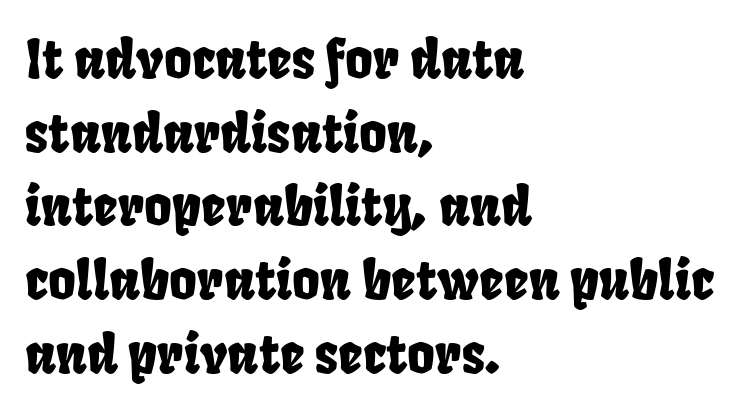
Q: Is the typeface a serif or a sans-serif typeface? A: Sans-serif.
Q: Is the text underlined? A: No.
Q: How is the paragraph aligned? A: Left-aligned.
Q: Is the spacing between letters normal or unusually wide? A: Normal.
Q: Is the spacing between lines tight, normal or loose? A: Normal.
Q: Width (condensed, normal, or wide)? A: Condensed.
Q: Stroke contrast? A: Low.
Q: x-height? A: Large.
Q: Monospaced? A: No.
